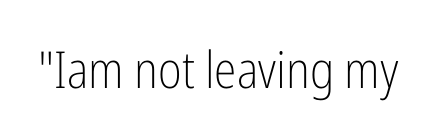
The image shows 51 px light, condensed sans-serif type, upright; set normal letter spacing, not underlined; low stroke contrast and a medium x-height.
